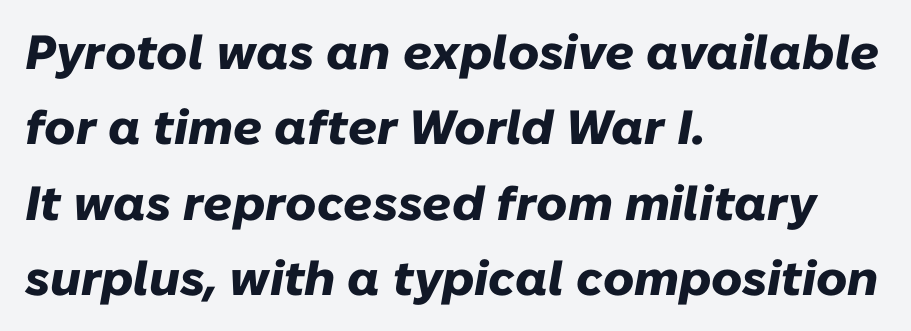
Q: Is the text bold? A: Yes.
Q: Is the text italic (slanted)? A: Yes, it leans right by about 10 degrees.
Q: Is the text underlined? A: No.
Q: How is the paragraph aligned? A: Left-aligned.
Q: Is the spacing between letters normal or unusually wide? A: Normal.
Q: Is the spacing between lines tight, normal or loose? A: Normal.
Q: Width (condensed, normal, or wide)? A: Normal.
Q: Stroke contrast? A: Low.
Q: x-height? A: Medium.
Q: Monospaced? A: No.
